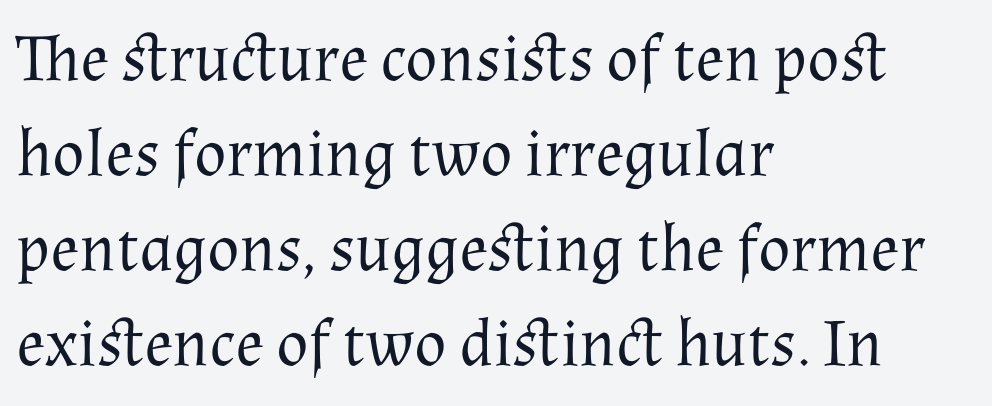
Q: Is the text bold? A: No.
Q: Is the text italic (slanted)? A: No, it is upright.
Q: Is the typeface a serif or a sans-serif typeface? A: Serif.
Q: Is the text underlined? A: No.
Q: How is the paragraph aligned? A: Left-aligned.
Q: Is the spacing between letters normal or unusually wide? A: Normal.
Q: Is the spacing between lines tight, normal or loose? A: Normal.
Q: Width (condensed, normal, or wide)? A: Normal.
Q: Stroke contrast? A: Medium.
Q: x-height? A: Medium.
Q: Monospaced? A: No.
